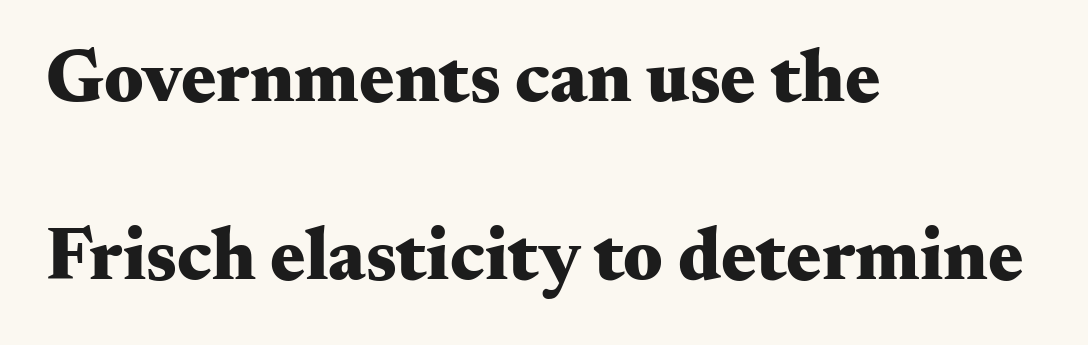
Chunky letters — that's bold for sure. This sample uses an upright cut, with every glyph sitting square on the baseline. How are the letters spaced? Ordinarily, with no added tracking. Each row of text sits above clean, open space.
